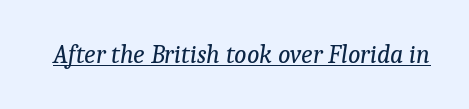
Look at the tracking — it's just the regular setting, nothing added. These characters rest on top of a visible drawn line. Weight: not bold — regular or lighter. When letters slant like this, we call the style italic.
